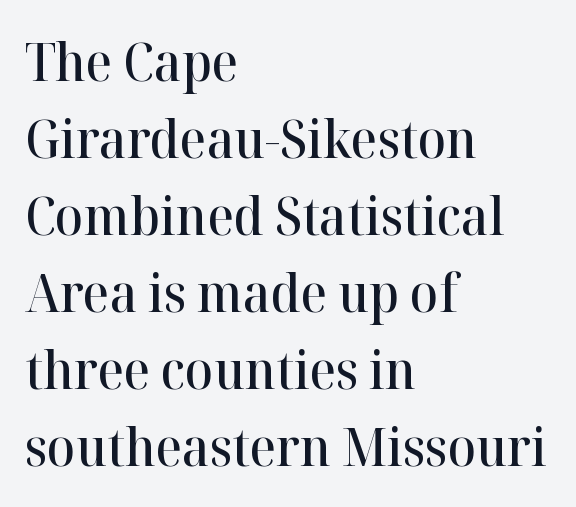
Q: Is the text bold? A: Semi-bold.
Q: Is the text italic (slanted)? A: No, it is upright.
Q: Is the typeface a serif or a sans-serif typeface? A: Serif.
Q: Is the text underlined? A: No.
Q: How is the paragraph aligned? A: Left-aligned.
Q: Is the spacing between letters normal or unusually wide? A: Normal.
Q: Is the spacing between lines tight, normal or loose? A: Normal.
Q: Width (condensed, normal, or wide)? A: Normal.
Q: Stroke contrast? A: High.
Q: x-height? A: Medium.
Q: Monospaced? A: No.
